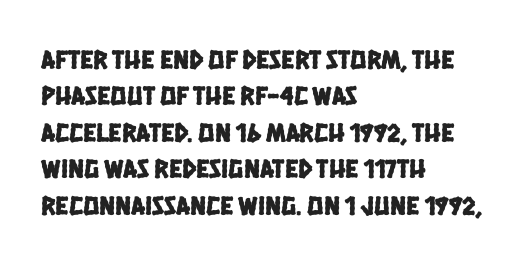
{"underline": "no", "align": "left", "line_spacing": "normal", "line_spacing_ratio": 1.35, "letter_spacing": "normal", "letter_spacing_em": 0.0, "glyph_px": 27}
